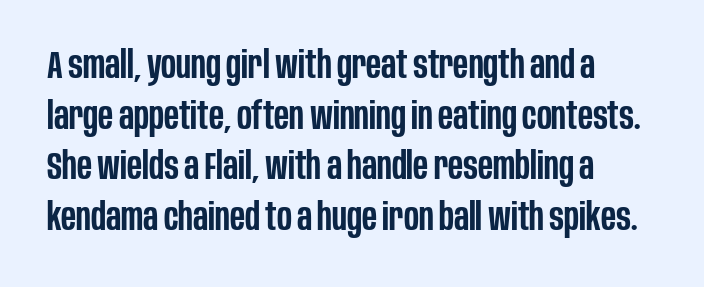
The image shows 38 px semibold, condensed sans-serif type, upright; set left-aligned, normal line spacing (1.33x), normal letter spacing, not underlined; low stroke contrast and a large x-height.
